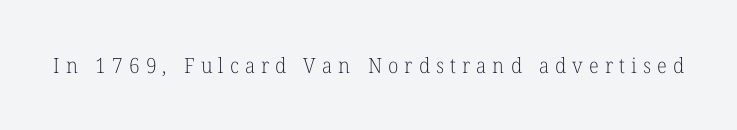
The image shows 21 px text type, upright; set unusually wide letter spacing (+0.29 em), not underlined.
